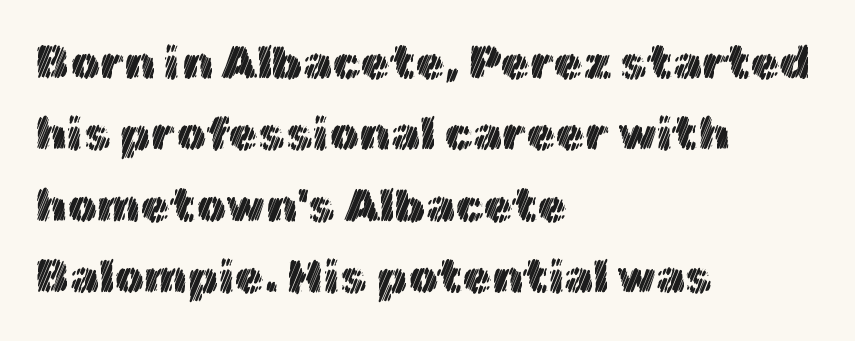
Q: Is the text italic (slanted)? A: No, it is upright.
Q: Is the text underlined? A: No.
Q: How is the paragraph aligned? A: Left-aligned.
Q: Is the spacing between letters normal or unusually wide? A: Normal.
Q: Is the spacing between lines tight, normal or loose? A: Normal.
Q: Width (condensed, normal, or wide)? A: Normal.
Q: x-height? A: Medium.
Q: Monospaced? A: No.
